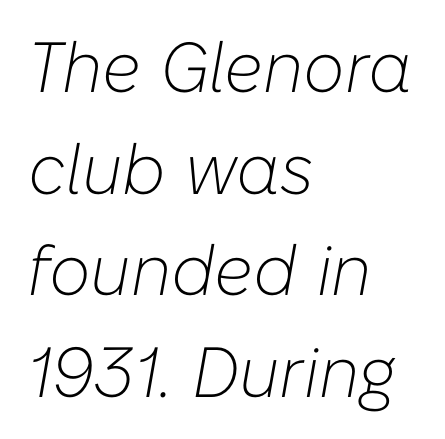
The image shows 71 px light type, italic (leaning right); set left-aligned, normal line spacing (1.43x), normal letter spacing, not underlined; low stroke contrast and a medium x-height.
